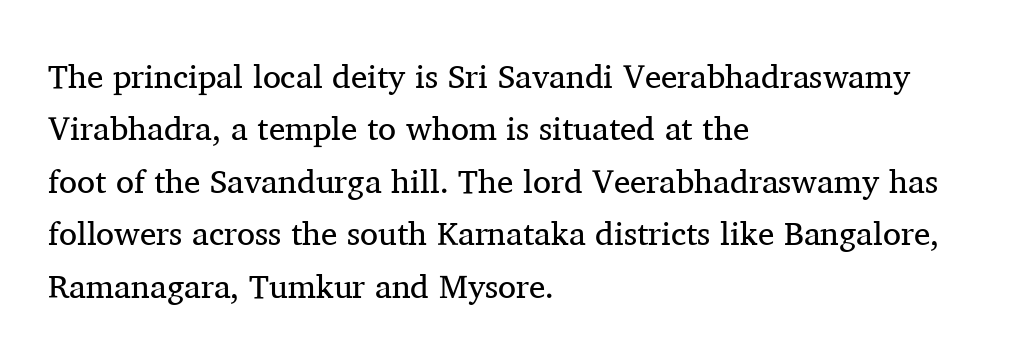
Posture: vertical. Standard letterfit; no display-style spreading of the glyphs. How would I describe the line gaps? Plain and ordinary. Varying glyph widths throughout — classic text-font behaviour. Is the type heavy? It reads as light-to-regular instead.
